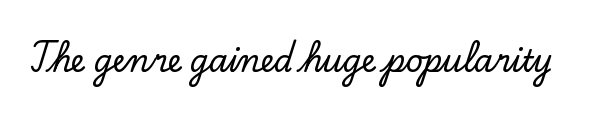
Q: Is the text italic (slanted)? A: Yes.
Q: Is the typeface a serif or a sans-serif typeface? A: Serif.
Q: Is the text underlined? A: No.
Q: Is the spacing between letters normal or unusually wide? A: Normal.
Q: Width (condensed, normal, or wide)? A: Normal.
Q: Stroke contrast? A: Low.
Q: x-height? A: Small.
Q: Monospaced? A: No.
